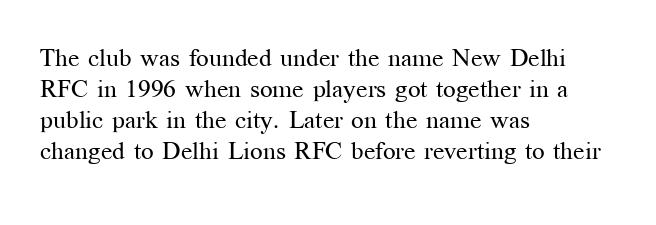
Q: Is the text bold? A: No.
Q: Is the text italic (slanted)? A: No, it is upright.
Q: Is the text underlined? A: No.
Q: How is the paragraph aligned? A: Left-aligned.
Q: Is the spacing between letters normal or unusually wide? A: Normal.
